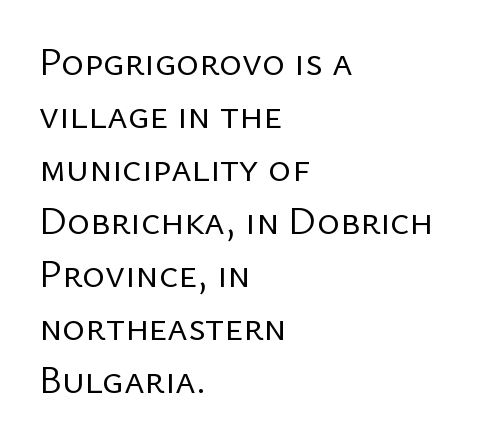
The image shows 39 px regular-weight sans-serif type, upright; set left-aligned, normal line spacing (1.36x), normal letter spacing, not underlined; low stroke contrast and a medium x-height.
